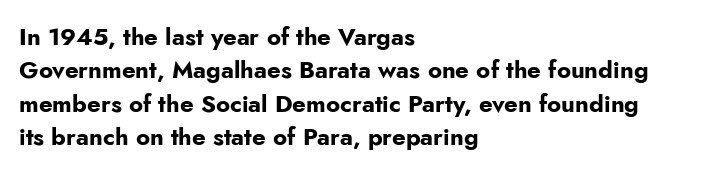
The image shows 24 px bold type, upright; set left-aligned, normal line spacing (1.39x), normal letter spacing, not underlined.
